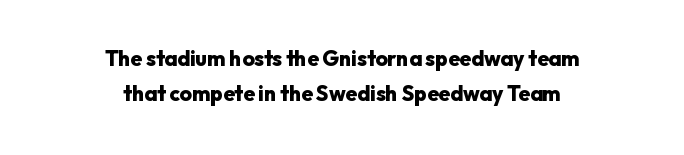
Quick note: not italic, upright. Between one letter and the next there's only the usual sliver of space. The gap between lines stays unmarked. The line-height multiplier appears to be the usual default. The rendering uses a bold face; every stroke is thick and dark. Line starts and ends both wander, symmetrically.
